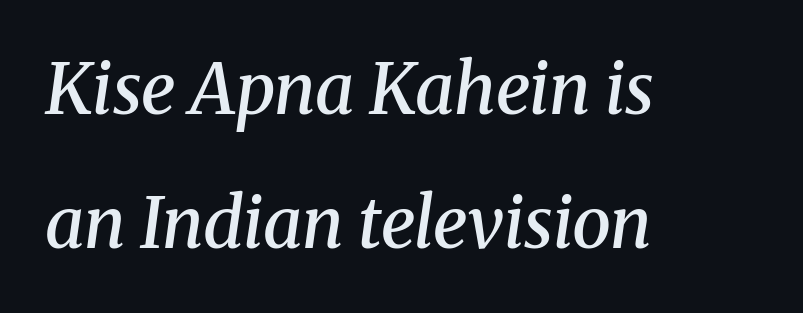
The image shows 70 px semibold serif type, italic (leaning right); set left-aligned, loose line spacing (1.91x), normal letter spacing, not underlined; medium stroke contrast and a medium x-height.
